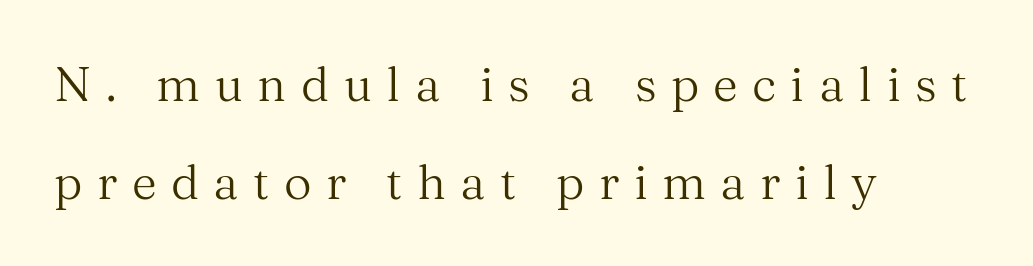
Q: Is the text bold? A: No.
Q: Is the text italic (slanted)? A: No, it is upright.
Q: Is the typeface a serif or a sans-serif typeface? A: Serif.
Q: Is the text underlined? A: No.
Q: How is the paragraph aligned? A: Left-aligned.
Q: Is the spacing between letters normal or unusually wide? A: Unusually wide.
Q: Is the spacing between lines tight, normal or loose? A: Loose.
Q: Width (condensed, normal, or wide)? A: Normal.
Q: Stroke contrast? A: Medium.
Q: x-height? A: Medium.
Q: Monospaced? A: No.
